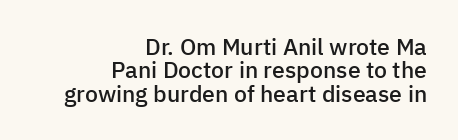
{"italic": "no", "bold": "semi", "underline": "no", "align": "right", "line_spacing": "tight", "line_spacing_ratio": 1.02, "letter_spacing": "normal", "letter_spacing_em": 0.0, "glyph_px": 23}
